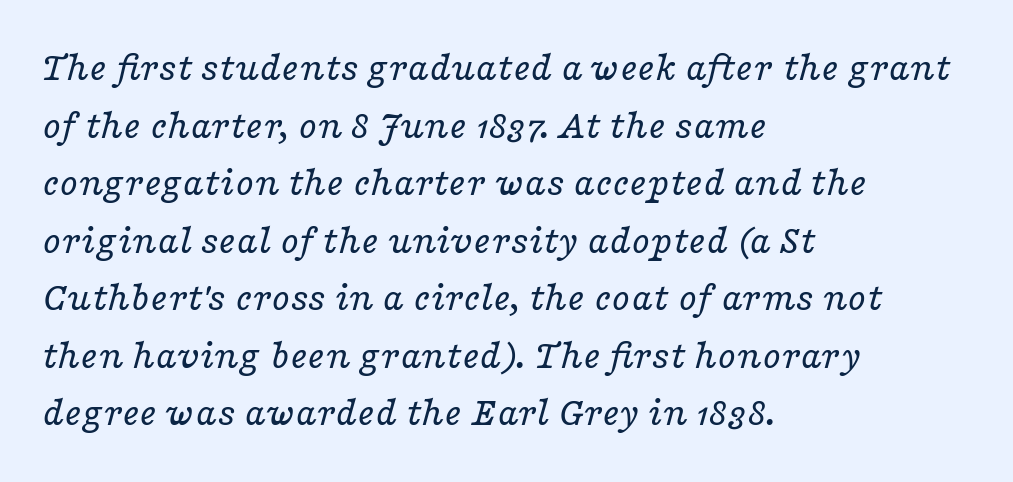
{"serif": "yes", "italic": "yes", "lean": "right", "slant_degrees": 16, "bold": "no", "weight": "regular", "width": "wide", "stroke_contrast": "low", "x_height": "medium", "monospaced": "no", "underline": "no", "align": "left", "line_spacing": "normal", "line_spacing_ratio": 1.37, "letter_spacing": "normal", "letter_spacing_em": 0.0, "glyph_px": 42}
